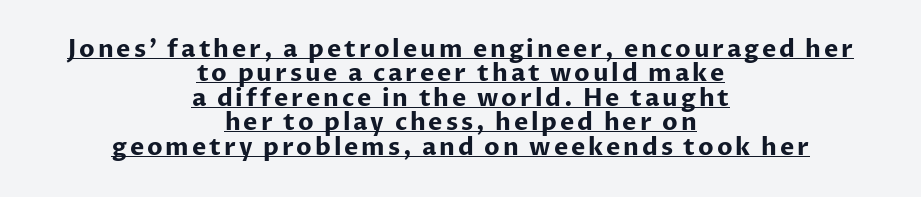
{"italic": "no", "bold": "yes", "underline": "yes", "align": "center", "line_spacing": "tight", "line_spacing_ratio": 1.02, "glyph_px": 24}
